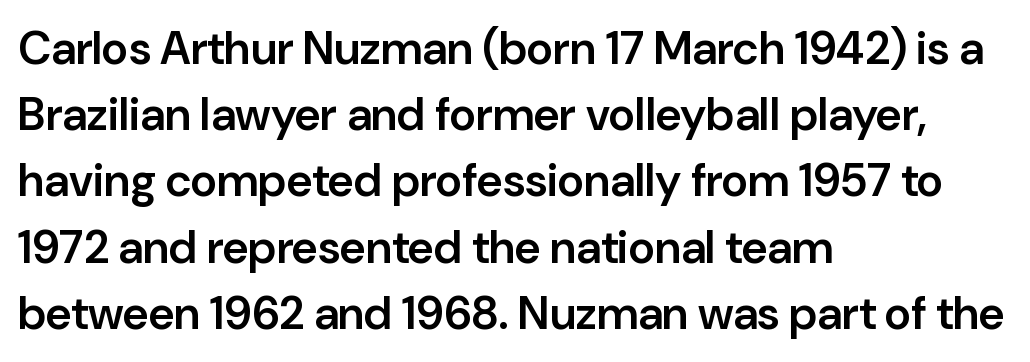
Q: Is the text bold? A: Semi-bold.
Q: Is the text italic (slanted)? A: No, it is upright.
Q: Is the typeface a serif or a sans-serif typeface? A: Sans-serif.
Q: Is the text underlined? A: No.
Q: How is the paragraph aligned? A: Left-aligned.
Q: Is the spacing between letters normal or unusually wide? A: Normal.
Q: Is the spacing between lines tight, normal or loose? A: Normal.
Q: Width (condensed, normal, or wide)? A: Normal.
Q: Stroke contrast? A: Low.
Q: x-height? A: Medium.
Q: Monospaced? A: No.
